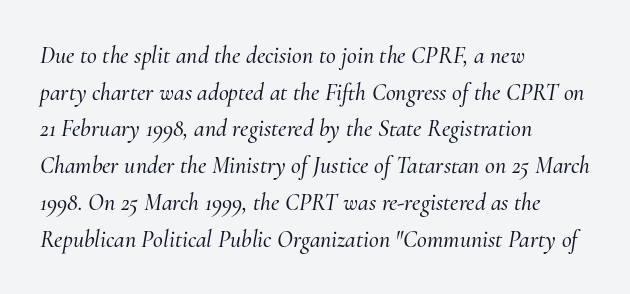
The image shows 24 px text type, italic (leaning right); set left-aligned, normal line spacing (1.53x), normal letter spacing, not underlined.
